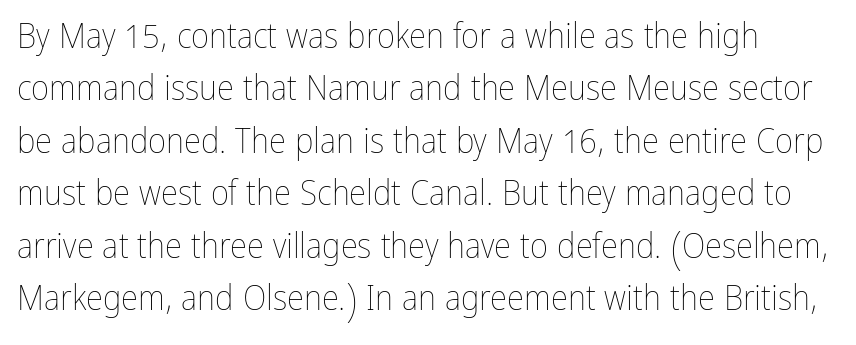
{"italic": "no", "bold": "no", "weight": "thin", "width": "condensed", "stroke_contrast": "low", "x_height": "medium", "monospaced": "no", "underline": "no", "line_spacing": "normal", "line_spacing_ratio": 1.5, "letter_spacing": "normal", "letter_spacing_em": 0.0, "glyph_px": 35}
